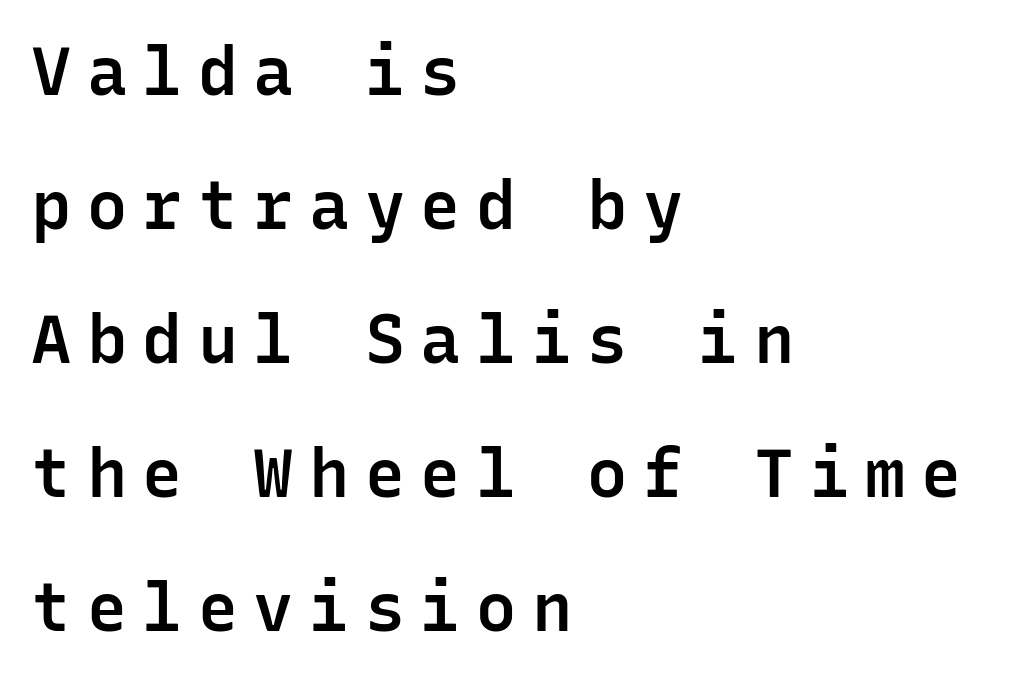
The image shows 67 px semibold sans-serif type, upright, monospaced; set left-aligned, loose line spacing (2.0x), unusually wide letter spacing (+0.23 em), not underlined; low stroke contrast and a medium x-height.
